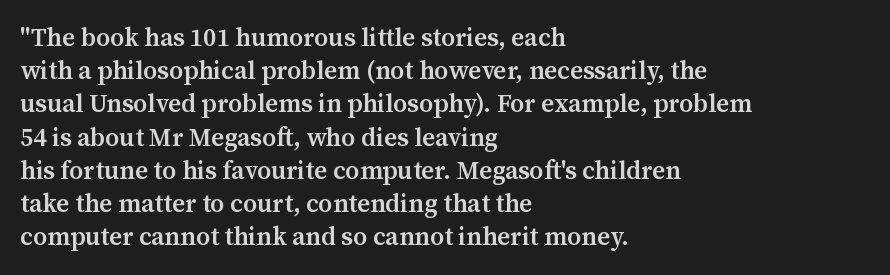
Which margin do the lines hug? The left one — the right edge is uneven. The space beneath each line is pristine and unruled. The line texture is even and compact thanks to regular tracking. Line spacing here is normal. The face used here is a semibold: visibly heavier than regular, lighter than bold.
